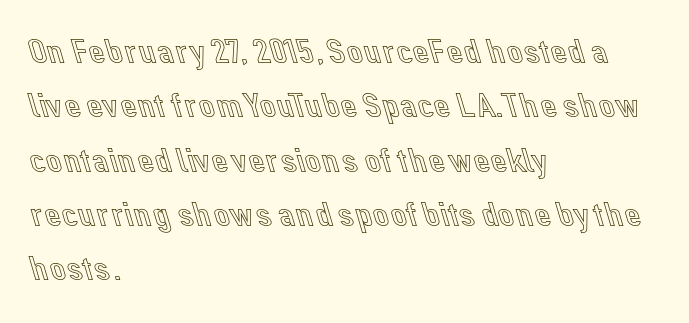
The image shows 36 px text type; set left-aligned, normal line spacing (1.51x), normal letter spacing, not underlined; a medium x-height.
